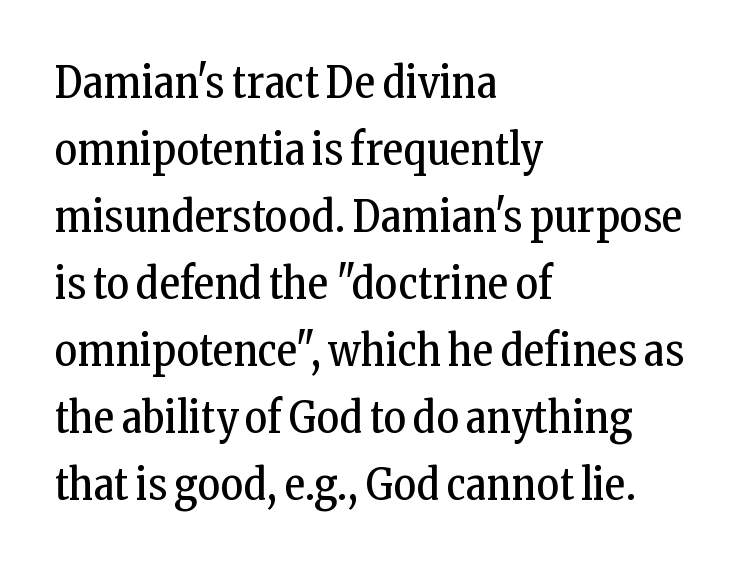
{"serif": "yes", "italic": "no", "bold": "no", "weight": "regular", "width": "condensed", "stroke_contrast": "low", "x_height": "medium", "monospaced": "no", "underline": "no", "align": "left", "line_spacing": "normal", "line_spacing_ratio": 1.56, "letter_spacing": "normal", "letter_spacing_em": 0.0, "glyph_px": 43}
